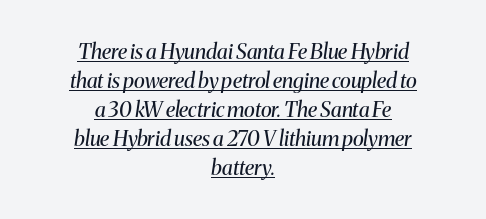
Students, observe: this is what conventionally led text looks like. Slanted lettering throughout. Honestly, the underline is the first thing you notice here. Is the letter spacing exaggerated? No — it looks like the ordinary default. These lines stack symmetrically, like a column narrowing and widening about its center.
